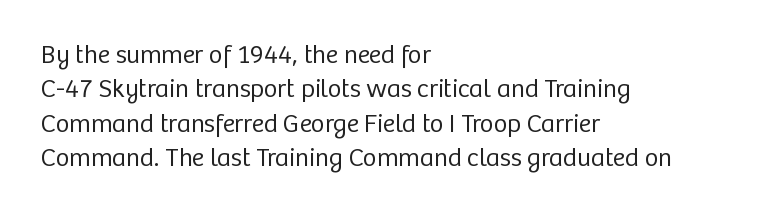
Leftover space on each line is placed entirely after the last word. Notice how the stems are strictly vertical — no italics here. The rendering uses a moderate line-height, typical for paragraphs. Underlining? Definitely not there. A light-to-regular cut is what we see here.
